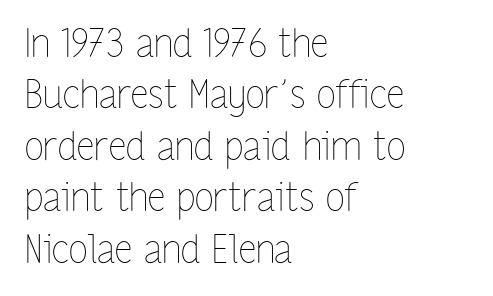
Q: Is the text bold? A: No.
Q: Is the text italic (slanted)? A: No, it is upright.
Q: Is the text underlined? A: No.
Q: How is the paragraph aligned? A: Left-aligned.
Q: Is the spacing between letters normal or unusually wide? A: Normal.
Q: Is the spacing between lines tight, normal or loose? A: Normal.
Q: Width (condensed, normal, or wide)? A: Condensed.
Q: Stroke contrast? A: Low.
Q: x-height? A: Medium.
Q: Monospaced? A: No.
